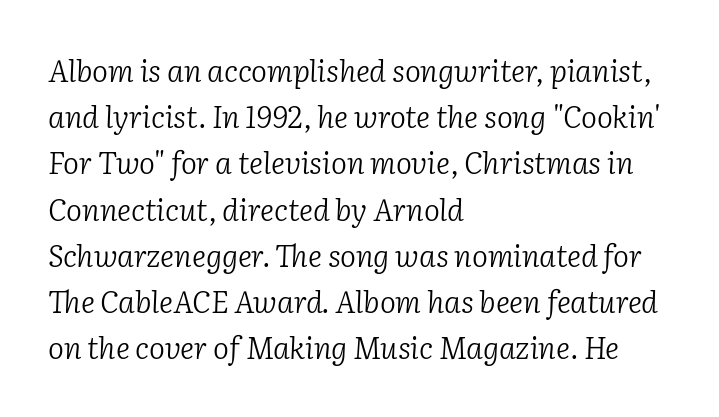
{"serif": "yes", "italic": "yes", "lean": "right", "slant_degrees": 2, "bold": "no", "weight": "light", "width": "normal", "stroke_contrast": "low", "x_height": "medium", "monospaced": "no", "underline": "no", "align": "left", "line_spacing": "normal", "line_spacing_ratio": 1.54, "letter_spacing": "normal", "letter_spacing_em": 0.0, "glyph_px": 30}
